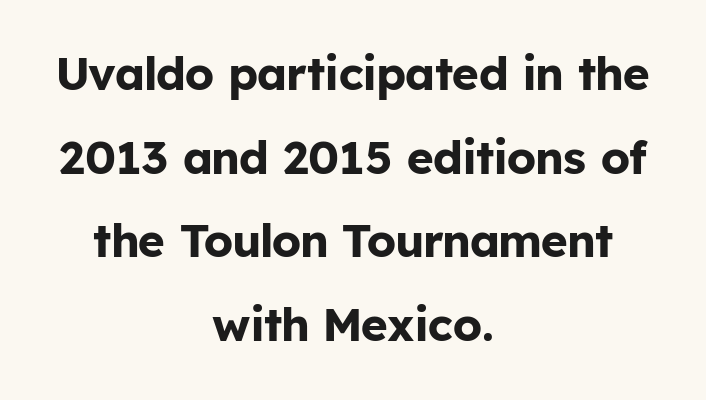
The foot of each line stays bare and open. Alignment: centered. Think of a printed novel: that variable character pitch is what you see here. In terms of weight, the rendering is a true, heavy bold.
